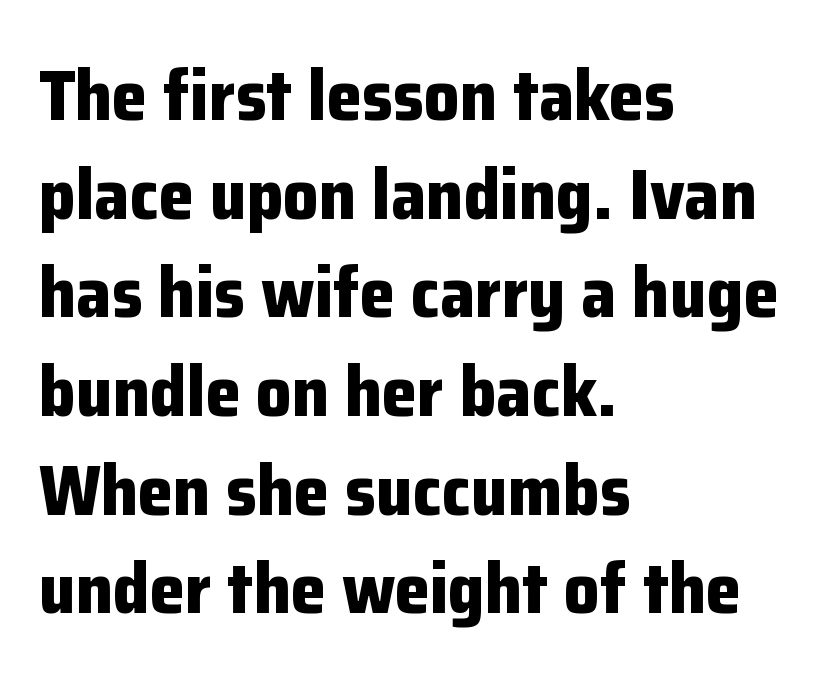
{"serif": "no", "italic": "no", "bold": "yes", "weight": "bold", "width": "normal", "stroke_contrast": "low", "x_height": "medium", "monospaced": "no", "underline": "no", "align": "left", "line_spacing": "normal", "line_spacing_ratio": 1.39, "letter_spacing": "normal", "letter_spacing_em": 0.0, "glyph_px": 71}
